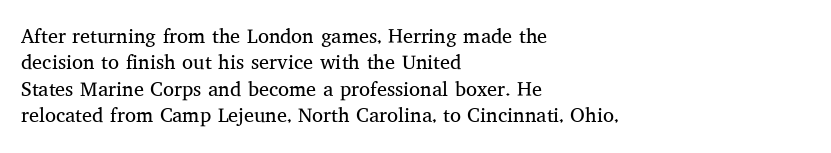
{"italic": "no", "bold": "no", "underline": "no", "align": "left", "line_spacing": "normal", "line_spacing_ratio": 1.32, "letter_spacing": "normal", "letter_spacing_em": 0.0, "glyph_px": 20}
